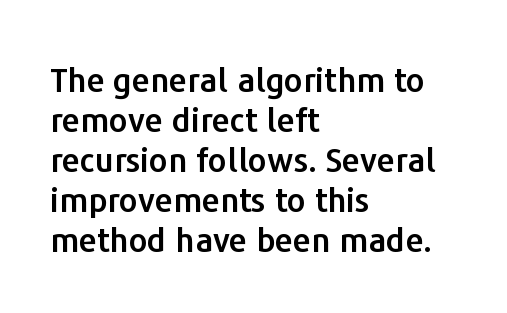
{"serif": "no", "italic": "no", "width": "normal", "stroke_contrast": "low", "x_height": "medium", "monospaced": "no", "underline": "no", "align": "left", "line_spacing_ratio": 1.21, "letter_spacing": "normal", "letter_spacing_em": 0.0, "glyph_px": 33}
